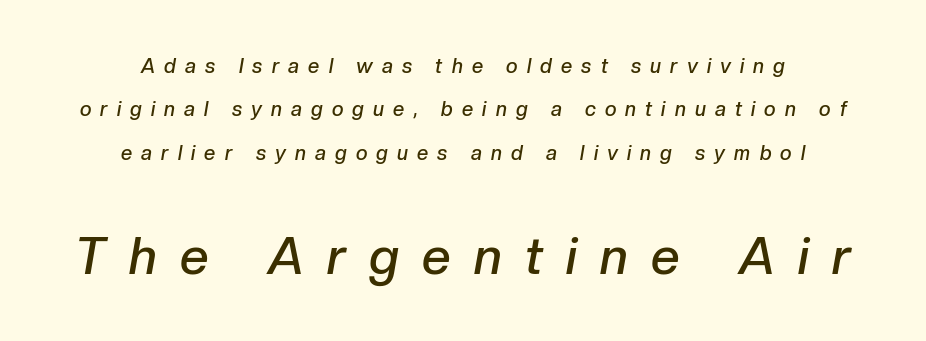
{"italic": "yes", "lean": "right", "slant_degrees": 10, "bold": "semi", "weight": "semibold", "width": "normal", "stroke_contrast": "low", "x_height": "medium", "monospaced": "no", "underline": "no", "align": "center", "line_spacing": "loose", "line_spacing_ratio": 2.17, "letter_spacing": "wide", "letter_spacing_em": 0.46, "larger_block": "second", "size_ratio": 2.55, "glyph_px": 51}
